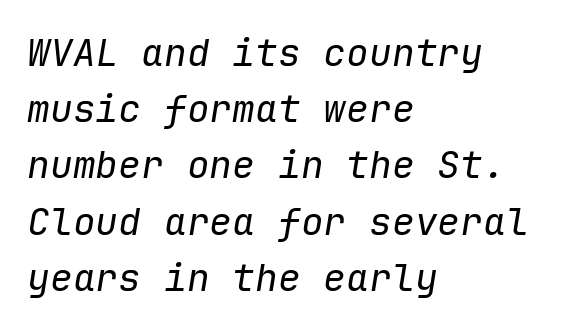
{"italic": "yes", "lean": "right", "slant_degrees": 9, "bold": "no", "weight": "regular", "width": "normal", "stroke_contrast": "low", "x_height": "medium", "monospaced": "yes", "underline": "no", "align": "left", "line_spacing": "normal", "line_spacing_ratio": 1.48, "letter_spacing": "normal", "letter_spacing_em": 0.0, "glyph_px": 38}
